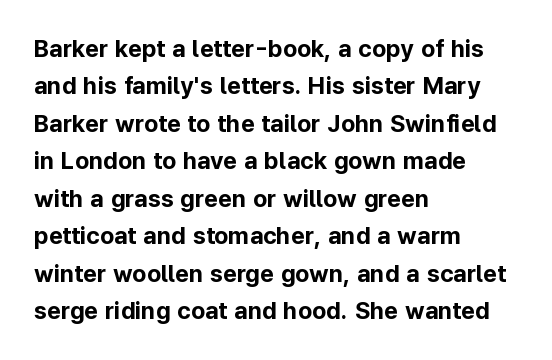
{"italic": "no", "bold": "yes", "underline": "no", "align": "left", "line_spacing": "normal", "line_spacing_ratio": 1.56, "letter_spacing": "normal", "letter_spacing_em": 0.0, "glyph_px": 24}
